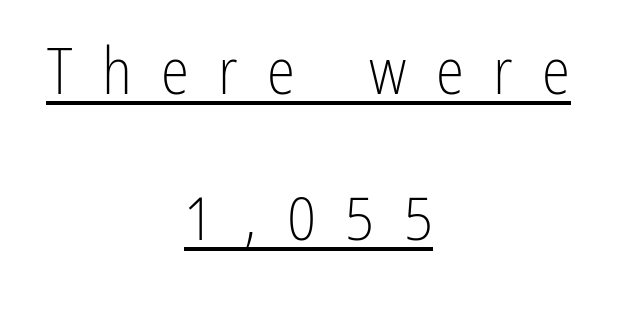
The image shows 64 px light, condensed sans-serif type, upright; set centered, loose line spacing (2.28x), unusually wide letter spacing (+0.46 em), underlined; low stroke contrast and a medium x-height.
